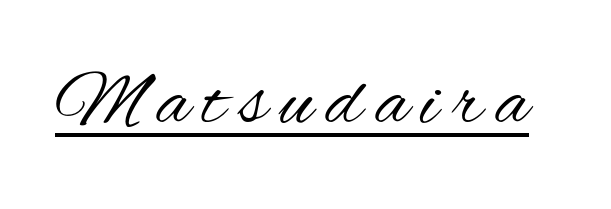
Heaviness? Minimal to ordinary, like unemphasized prose. Is this a fixed-width face? No — the glyphs have proportional, varying widths. This sample carries an underscore along the baseline area. A sans-serif font was chosen for this passage.
